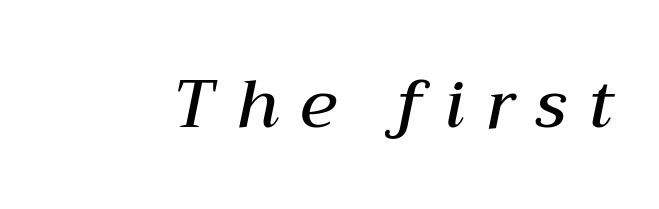
Q: Is the text bold? A: Semi-bold.
Q: Is the text italic (slanted)? A: Yes, it leans right by about 12 degrees.
Q: Is the text underlined? A: No.
Q: Is the spacing between letters normal or unusually wide? A: Unusually wide.
Q: Width (condensed, normal, or wide)? A: Normal.
Q: Stroke contrast? A: Medium.
Q: x-height? A: Medium.
Q: Monospaced? A: No.
